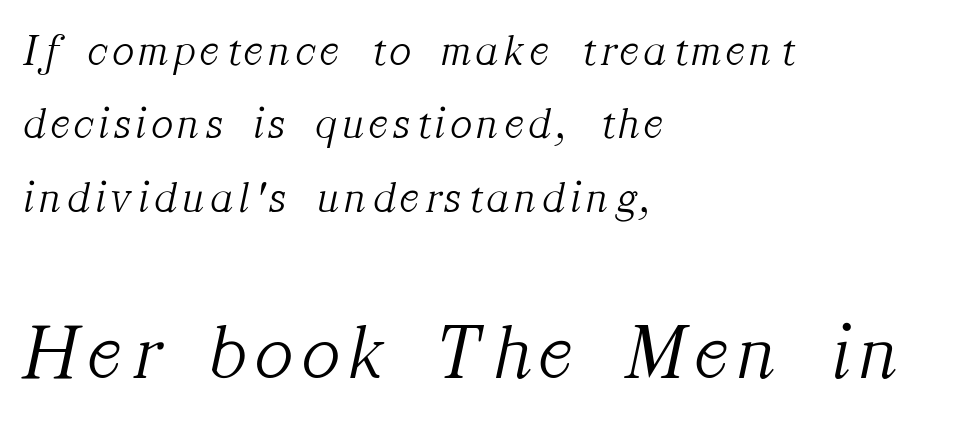
Q: Is the text bold? A: No.
Q: Is the text italic (slanted)? A: Yes, it leans right by about 12 degrees.
Q: Is the typeface a serif or a sans-serif typeface? A: Serif.
Q: Is the text underlined? A: No.
Q: How is the paragraph aligned? A: Left-aligned.
Q: Is the spacing between lines tight, normal or loose? A: Normal.
Q: Which block of text is set in a larger size, the first (top) or the second (bottom)? A: The second (bottom) one.
Q: Width (condensed, normal, or wide)? A: Normal.
Q: Stroke contrast? A: Medium.
Q: x-height? A: Medium.
Q: Monospaced? A: No.
